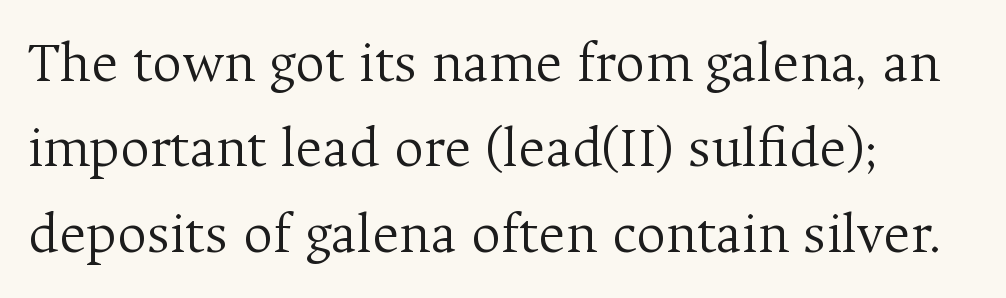
Designer's note — italics off, roman on. Lines of text with bare space underneath. Spacing verdict: proportional, widths tailored to each character. Every row of glyphs begins at an identical x-position on the left. Evenly set lines give the paragraph a standard silhouette. Each word holds together tightly as a unit, with standard inter-letter gaps.
